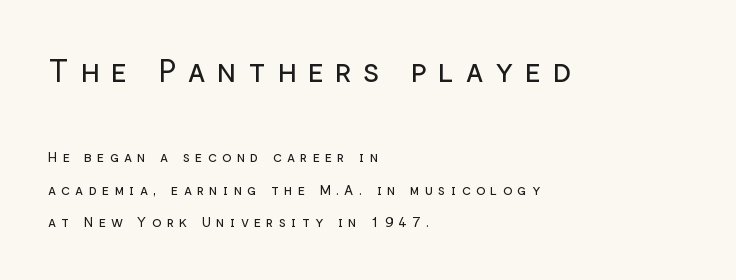
Q: Is the text bold? A: No.
Q: Is the text italic (slanted)? A: No, it is upright.
Q: Is the typeface a serif or a sans-serif typeface? A: Sans-serif.
Q: Is the text underlined? A: No.
Q: How is the paragraph aligned? A: Left-aligned.
Q: Is the spacing between letters normal or unusually wide? A: Unusually wide.
Q: Is the spacing between lines tight, normal or loose? A: Loose.
Q: Which block of text is set in a larger size, the first (top) or the second (bottom)? A: The first (top) one.
Q: Width (condensed, normal, or wide)? A: Normal.
Q: Stroke contrast? A: Low.
Q: x-height? A: Medium.
Q: Monospaced? A: No.
